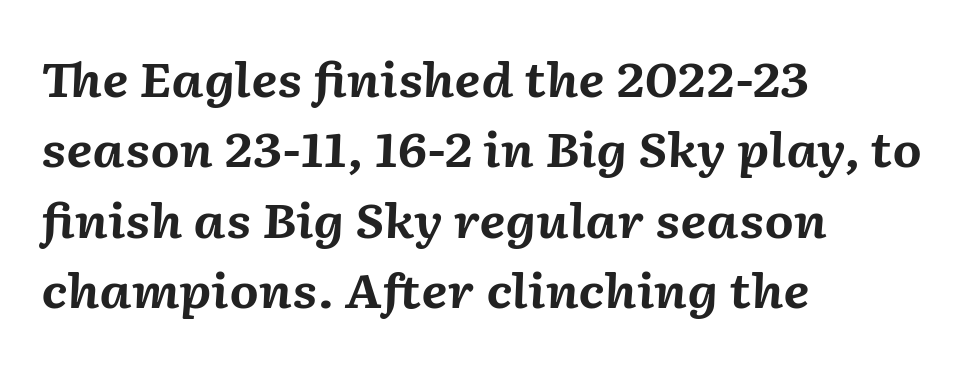
The image shows 47 px bold type, italic (leaning right); set left-aligned, normal line spacing (1.5x), normal letter spacing, not underlined; medium stroke contrast and a medium x-height.
